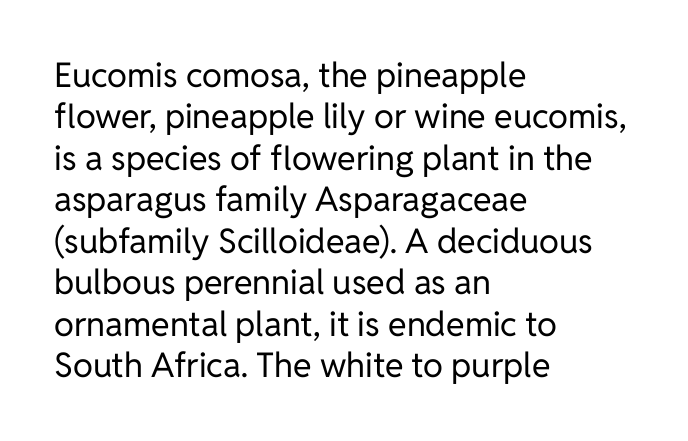
{"serif": "no", "italic": "no", "bold": "no", "weight": "regular", "width": "normal", "stroke_contrast": "low", "x_height": "medium", "monospaced": "no", "underline": "no", "align": "left", "line_spacing_ratio": 1.22, "letter_spacing": "normal", "letter_spacing_em": 0.0, "glyph_px": 34}
